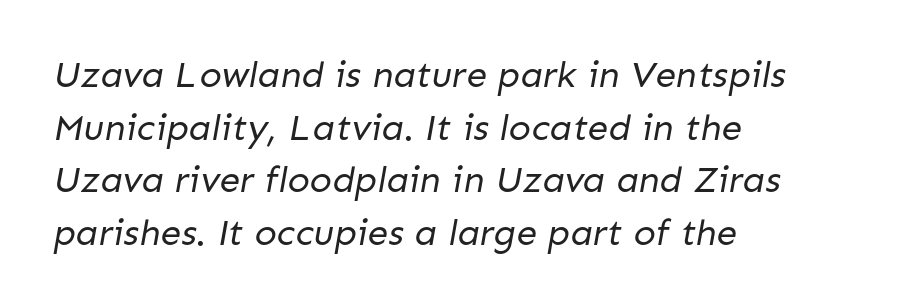
The image shows 37 px regular-weight sans-serif type; set left-aligned, normal line spacing (1.42x), normal letter spacing, not underlined; low stroke contrast and a medium x-height.
